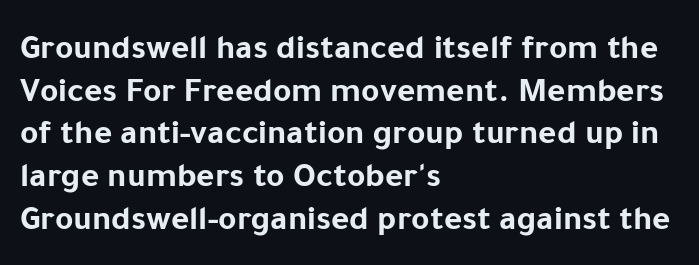
The image shows 35 px bold sans-serif type, upright; set left-aligned, line spacing 1.22x, normal letter spacing, not underlined; low stroke contrast and a medium x-height.
